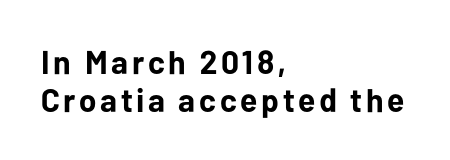
{"serif": "no", "italic": "no", "bold": "yes", "weight": "bold", "width": "normal", "stroke_contrast": "low", "x_height": "medium", "monospaced": "no", "underline": "no", "align": "left", "line_spacing": "tight", "line_spacing_ratio": 1.15, "glyph_px": 33}
